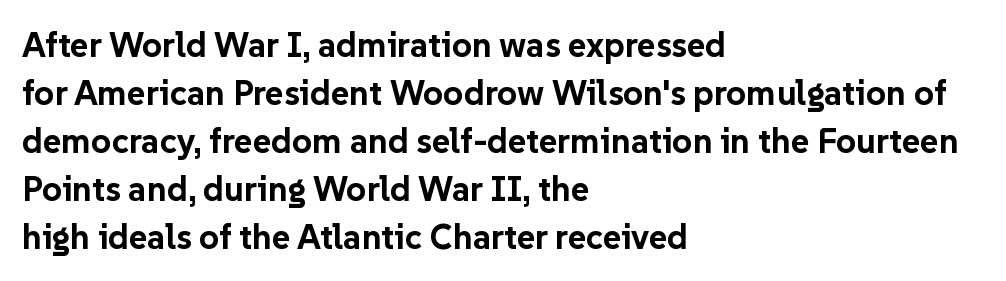
{"serif": "no", "italic": "no", "bold": "yes", "weight": "bold", "width": "normal", "stroke_contrast": "low", "x_height": "medium", "monospaced": "no", "underline": "no", "align": "left", "line_spacing": "normal", "line_spacing_ratio": 1.37, "letter_spacing": "normal", "letter_spacing_em": 0.0, "glyph_px": 35}
